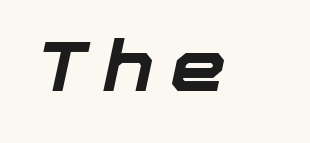
No word sits above an underline. These lines carry a lot of weight — the face is fully bold. This sample uses an oblique cut, with every glyph tilted off the vertical. Caption: expanded tracking, letters set apart. The face used here is proportionally spaced, like ordinary book or web type.
